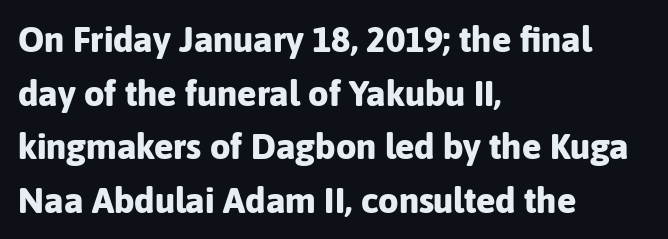
The image shows 36 px bold sans-serif type, upright; set left-aligned, normal line spacing (1.49x), normal letter spacing, not underlined; low stroke contrast and a medium x-height.
